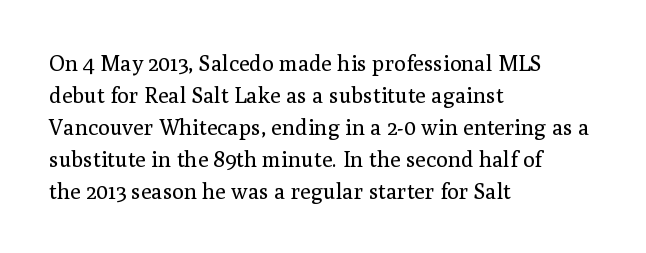
This sample uses an upright cut, with every glyph sitting square on the baseline. Check the space under the baseline: it is left empty. These lines are set flush left with a ragged right edge. Weight: not bold — regular or lighter.
